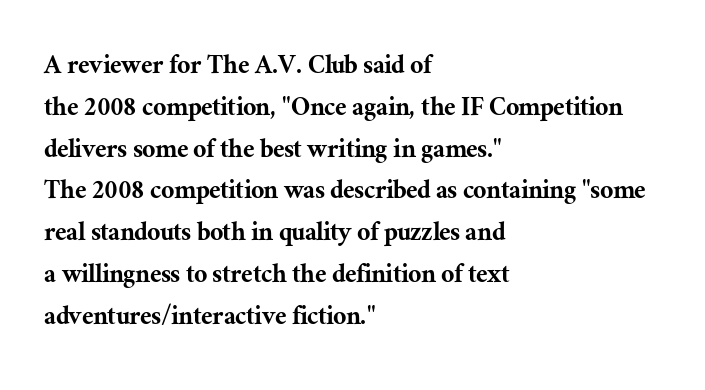
Q: Is the text italic (slanted)? A: No, it is upright.
Q: Is the typeface a serif or a sans-serif typeface? A: Serif.
Q: Is the text underlined? A: No.
Q: How is the paragraph aligned? A: Left-aligned.
Q: Is the spacing between letters normal or unusually wide? A: Normal.
Q: Is the spacing between lines tight, normal or loose? A: Normal.
Q: Width (condensed, normal, or wide)? A: Normal.
Q: Stroke contrast? A: Medium.
Q: x-height? A: Medium.
Q: Monospaced? A: No.
